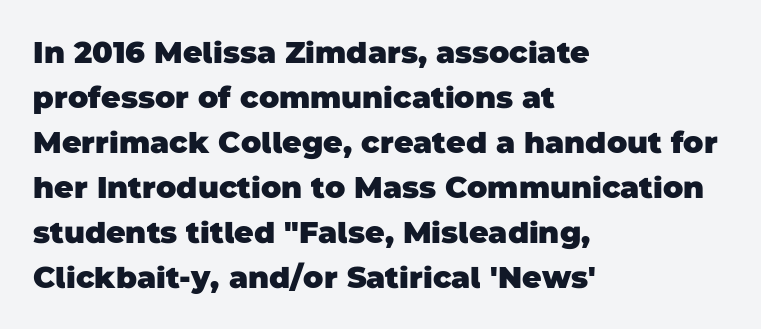
The image shows 30 px heavy sans-serif type; set left-aligned, normal line spacing (1.5x), normal letter spacing, not underlined; low stroke contrast and a large x-height.
